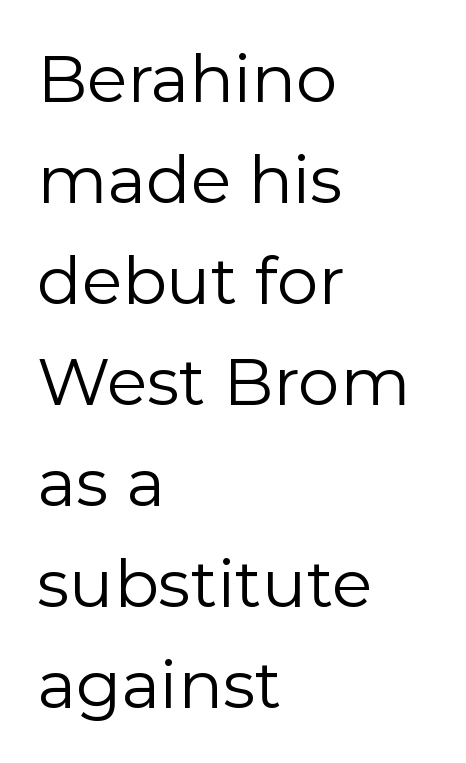
Q: Is the text bold? A: No.
Q: Is the text italic (slanted)? A: No, it is upright.
Q: Is the typeface a serif or a sans-serif typeface? A: Sans-serif.
Q: Is the text underlined? A: No.
Q: How is the paragraph aligned? A: Left-aligned.
Q: Is the spacing between letters normal or unusually wide? A: Normal.
Q: Is the spacing between lines tight, normal or loose? A: Normal.
Q: Width (condensed, normal, or wide)? A: Normal.
Q: Stroke contrast? A: Low.
Q: x-height? A: Medium.
Q: Monospaced? A: No.
